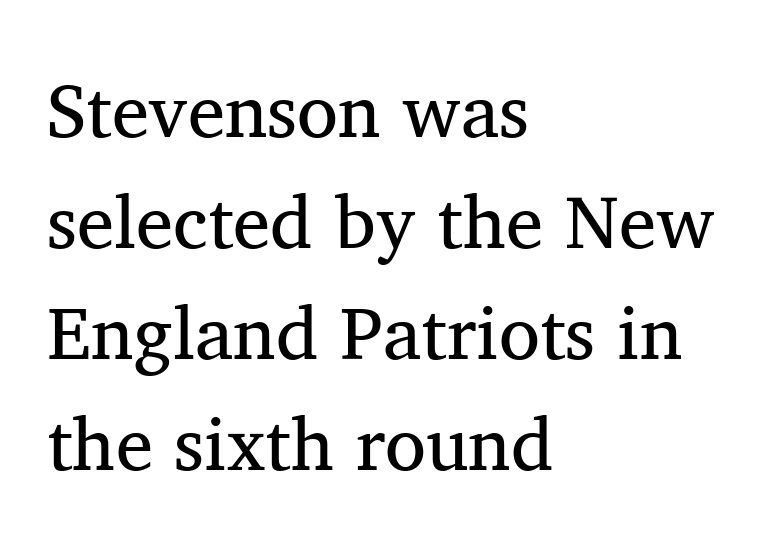
The font sits on the lighter half of the weight spectrum, regular included. A typesetter would label this face a serif. The passage shown is typed in a proportional face where columns would drift. Characters remain perfectly vertical along every line.
